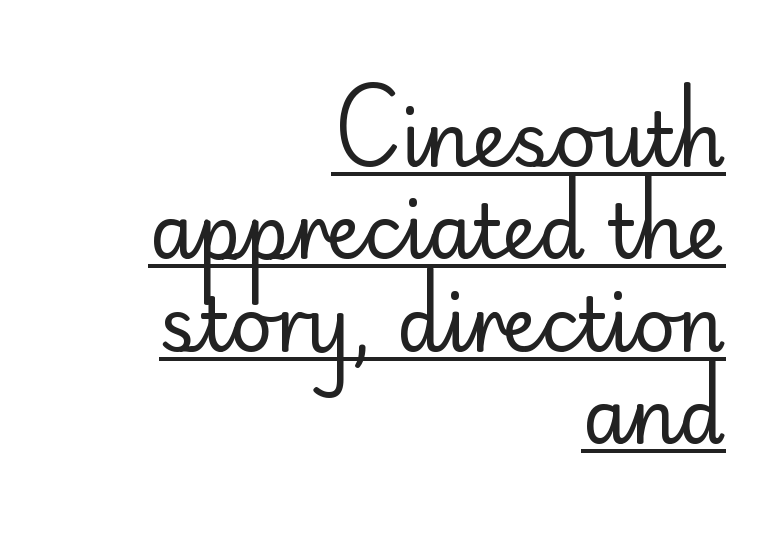
The rag falls on the left side of this text block. Here the glyphs are tracked normally, forming tight word shapes. Serif or sans? Sans — the stroke terminals are bare. This sample has the flowing, uneven cadence of proportional lettering.
